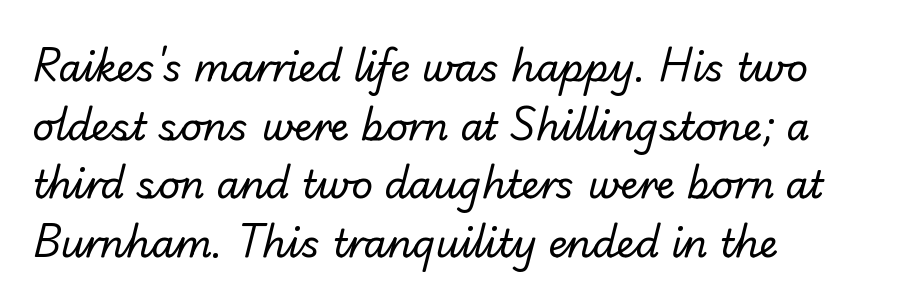
The image shows 38 px regular-weight sans-serif type; set left-aligned, normal line spacing (1.54x), normal letter spacing, not underlined; low stroke contrast and a small x-height.
